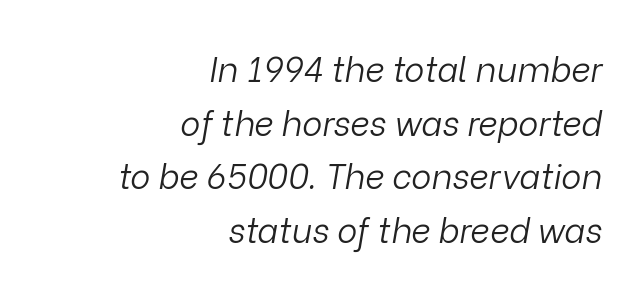
The horizontal fit of the characters is conventional and even. Leading matches the norm, producing a regular column. This is not heavy type; no bold has been used. Character widths vary here, with narrow letters taking less room than wide ones. The setting favours the right margin, as signatures and pull-quotes sometimes do.
